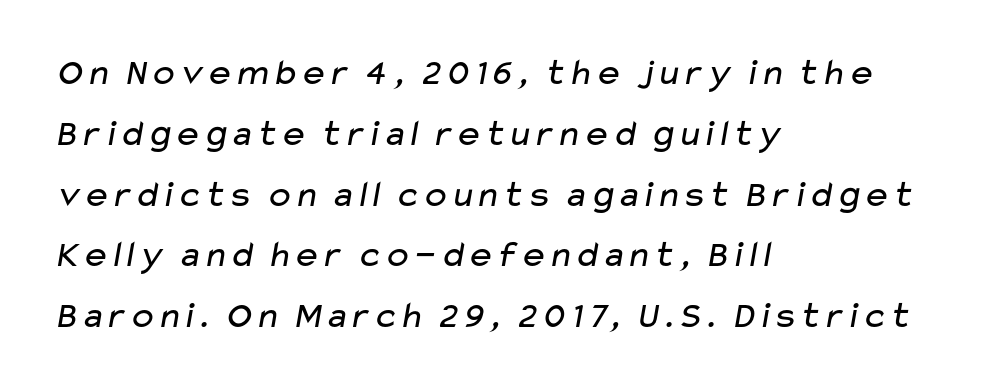
The image shows 38 px regular-weight, wide sans-serif type; set left-aligned, normal line spacing (1.6x), normal letter spacing, not underlined; low stroke contrast and a medium x-height.
